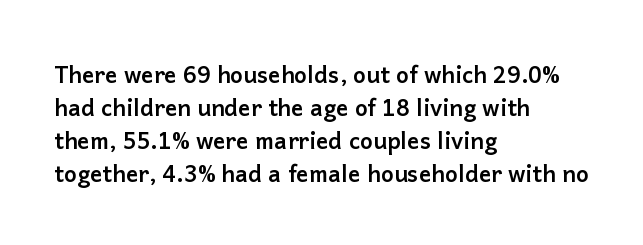
{"italic": "no", "bold": "yes", "underline": "no", "align": "left", "line_spacing": "normal", "line_spacing_ratio": 1.43, "letter_spacing": "normal", "letter_spacing_em": 0.0, "glyph_px": 23}
